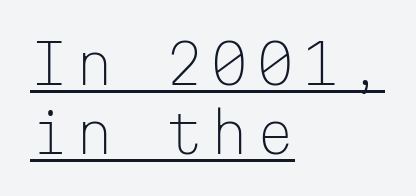
The image shows 55 px light sans-serif type, upright, monospaced; set left-aligned, normal line spacing (1.26x), underlined; low stroke contrast and a medium x-height.
